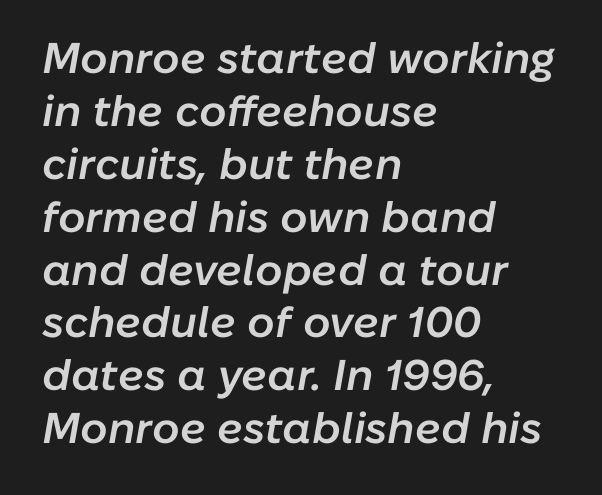
The image shows 43 px semibold type, italic (leaning right); set left-aligned, line spacing 1.23x, normal letter spacing, not underlined; low stroke contrast and a medium x-height.
